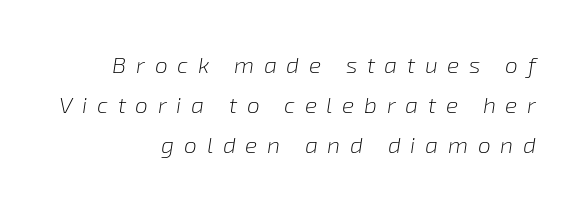
Rule under the text: the space is simply empty. The font's italic variant was chosen for this text. The typesetter chose a ragged-left arrangement here. Stroke thickness stays within the range of a standard reading face or lighter.
